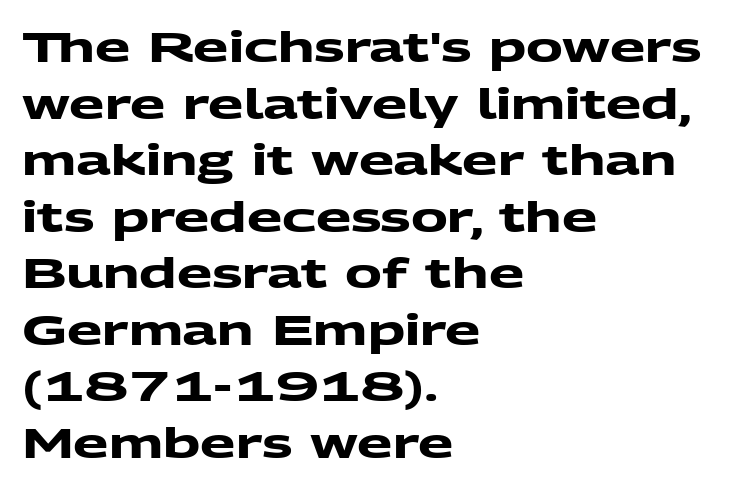
The image shows 41 px heavy, wide sans-serif type; set left-aligned, normal line spacing (1.38x), normal letter spacing, not underlined; medium stroke contrast and a medium x-height.
